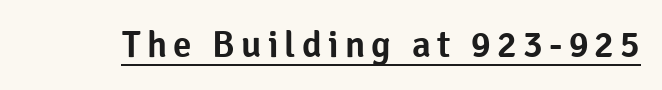
A roman cut, with each character standing at attention. This sample has the flowing, uneven cadence of proportional lettering. Unlike a traditional serif, this face leaves its strokes unadorned. Somebody hit Ctrl+U on this one — the words are underlined.
